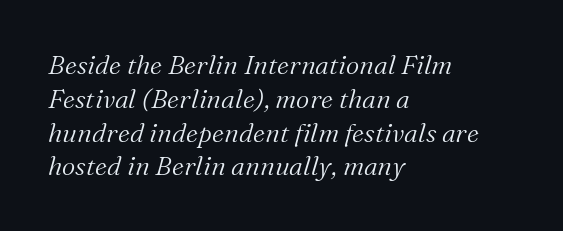
Q: Is the text bold? A: No.
Q: Is the text italic (slanted)? A: Yes, it leans right by about 16 degrees.
Q: Is the text underlined? A: No.
Q: How is the paragraph aligned? A: Left-aligned.
Q: Is the spacing between letters normal or unusually wide? A: Normal.
Q: Is the spacing between lines tight, normal or loose? A: Normal.
